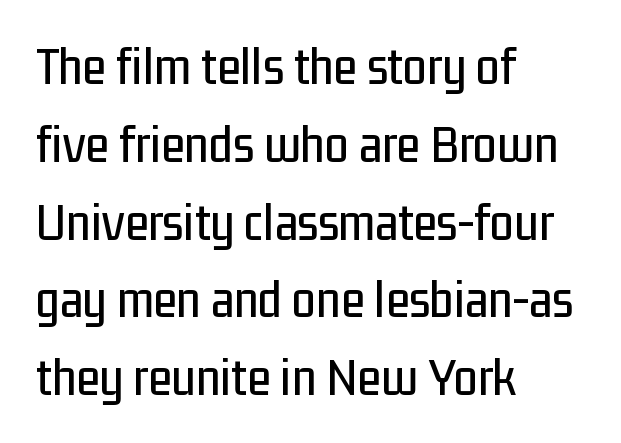
Q: Is the text italic (slanted)? A: No, it is upright.
Q: Is the typeface a serif or a sans-serif typeface? A: Sans-serif.
Q: Is the text underlined? A: No.
Q: How is the paragraph aligned? A: Left-aligned.
Q: Is the spacing between letters normal or unusually wide? A: Normal.
Q: Is the spacing between lines tight, normal or loose? A: Normal.
Q: Width (condensed, normal, or wide)? A: Condensed.
Q: Stroke contrast? A: Low.
Q: x-height? A: Medium.
Q: Monospaced? A: No.
